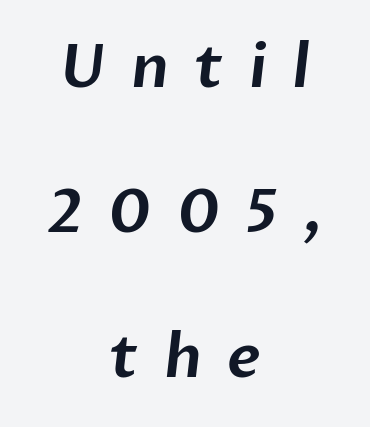
The image shows 60 px sans-serif type; set centered, loose line spacing (2.42x), unusually wide letter spacing (+0.42 em), not underlined; low stroke contrast and a medium x-height.
